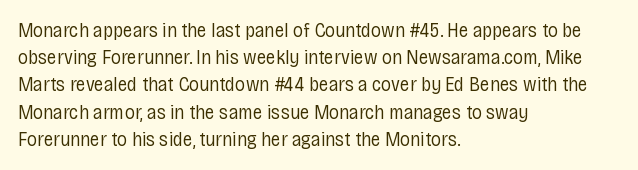
Q: Is the text bold? A: No.
Q: Is the text italic (slanted)? A: No, it is upright.
Q: Is the text underlined? A: No.
Q: How is the paragraph aligned? A: Left-aligned.
Q: Is the spacing between letters normal or unusually wide? A: Normal.
Q: Is the spacing between lines tight, normal or loose? A: Normal.
